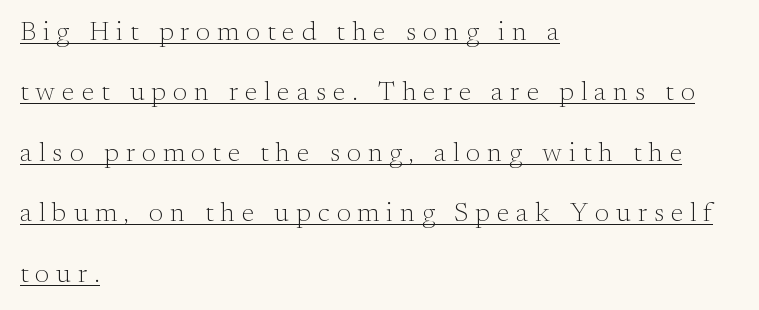
The image shows 27 px text type, upright; set left-aligned, loose line spacing (2.24x), unusually wide letter spacing (+0.26 em), underlined.
